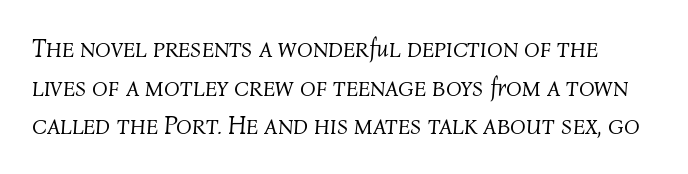
The image shows 26 px text type, italic (leaning right); set normal line spacing (1.49x), normal letter spacing, not underlined.
